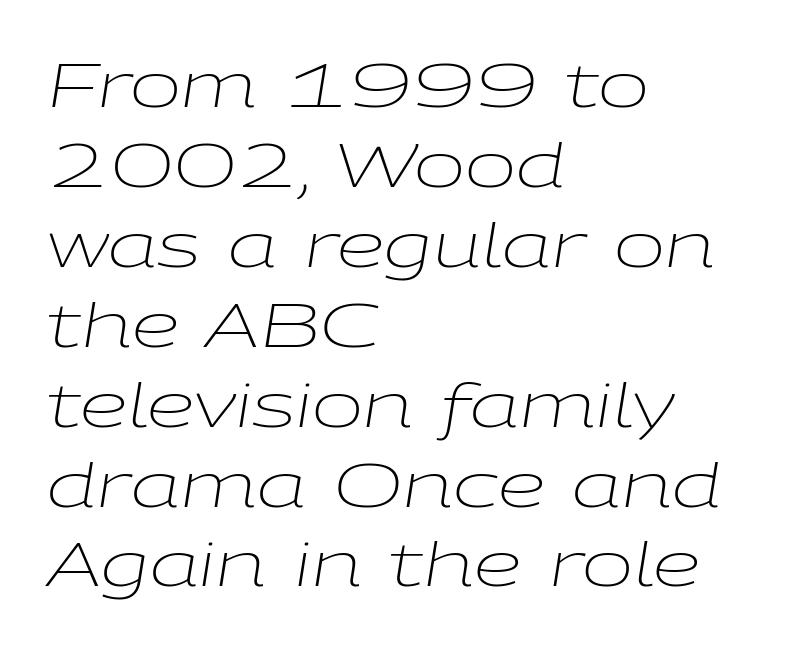
Q: Is the text bold? A: No.
Q: Is the text italic (slanted)? A: Yes, it leans right by about 9 degrees.
Q: Is the text underlined? A: No.
Q: How is the paragraph aligned? A: Left-aligned.
Q: Is the spacing between letters normal or unusually wide? A: Normal.
Q: Is the spacing between lines tight, normal or loose? A: Normal.
Q: Width (condensed, normal, or wide)? A: Wide.
Q: Stroke contrast? A: Low.
Q: x-height? A: Medium.
Q: Monospaced? A: No.
